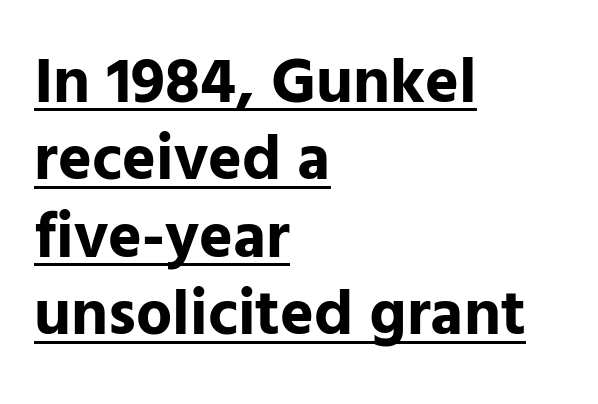
{"serif": "no", "italic": "no", "bold": "yes", "weight": "bold", "width": "normal", "stroke_contrast": "low", "x_height": "medium", "monospaced": "no", "underline": "yes", "align": "left", "line_spacing_ratio": 1.21, "letter_spacing": "normal", "letter_spacing_em": 0.0, "glyph_px": 64}
